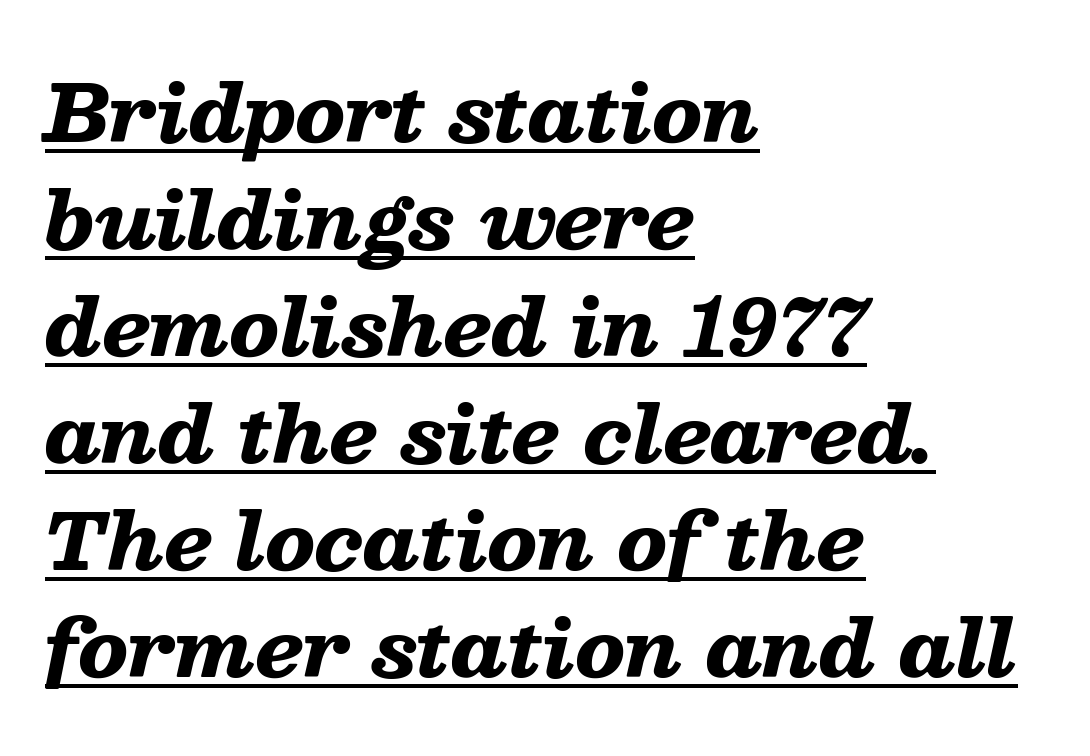
Typographic density is high because the face is bold. There's an unmistakable incline to the writing here. Every word sits above its own underline. These lines are rendered in a variable-pitch font. The rows are spaced the way most documents space them. A typesetter would call this zero additional tracking.
